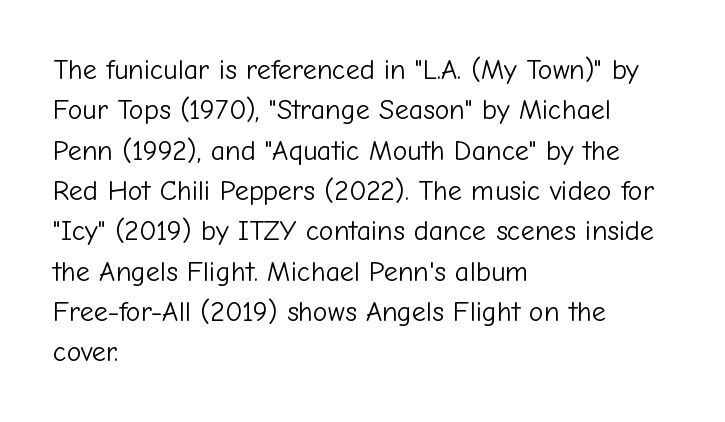
{"serif": "no", "italic": "no", "bold": "no", "weight": "light", "width": "normal", "stroke_contrast": "low", "x_height": "medium", "monospaced": "no", "underline": "no", "align": "left", "line_spacing": "normal", "line_spacing_ratio": 1.44, "letter_spacing": "normal", "letter_spacing_em": 0.0, "glyph_px": 28}
